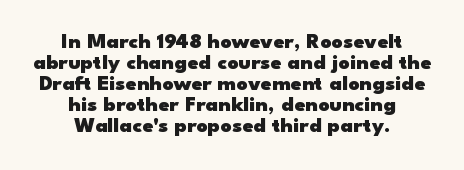
Q: Is the text bold? A: Yes.
Q: Is the text italic (slanted)? A: No, it is upright.
Q: Is the text underlined? A: No.
Q: How is the paragraph aligned? A: Centered.
Q: Is the spacing between letters normal or unusually wide? A: Normal.
Q: Is the spacing between lines tight, normal or loose? A: Tight.
